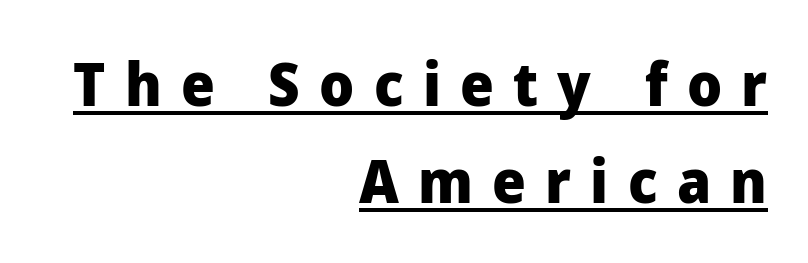
{"serif": "no", "italic": "no", "bold": "yes", "weight": "heavy", "width": "normal", "stroke_contrast": "low", "x_height": "medium", "monospaced": "no", "underline": "yes", "align": "right", "line_spacing": "normal", "line_spacing_ratio": 1.62, "letter_spacing": "wide", "letter_spacing_em": 0.32, "glyph_px": 60}
